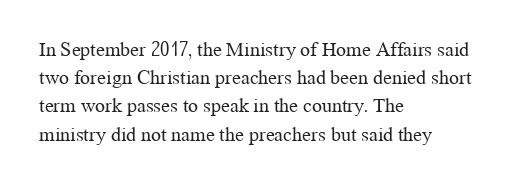
The image shows 20 px text type, upright; set left-aligned, normal line spacing (1.41x), normal letter spacing, not underlined.
